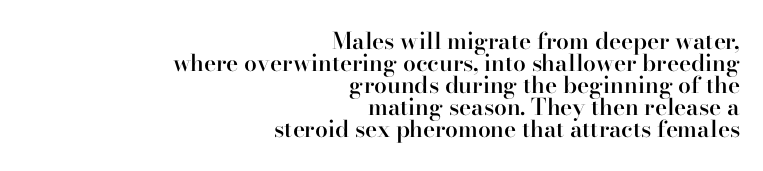
Glyph-to-glyph distance matches everyday printed text. The setting favours the right margin, as signatures and pull-quotes sometimes do. Letters rest on an invisible, unmarked baseline. Weight check: semibold — heavier than regular, not quite bold.
